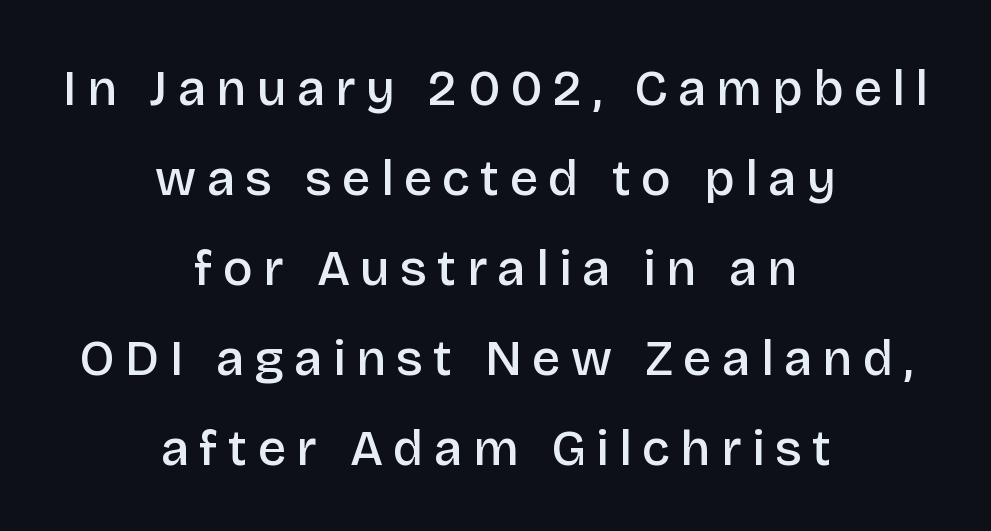
Any mark beneath the type? The region is blank. A typesetter would call this heavily tracked-out type. This is moderately heavy type, rendered in semibold. The passage shown is typed in a proportional face where columns would drift. Examine the stroke ends and you'll find no serifs.
